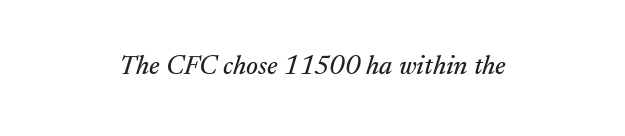
Q: Is the text italic (slanted)? A: Yes, it leans right by about 17 degrees.
Q: Is the text underlined? A: No.
Q: How is the paragraph aligned? A: Centered.
Q: Is the spacing between letters normal or unusually wide? A: Normal.
